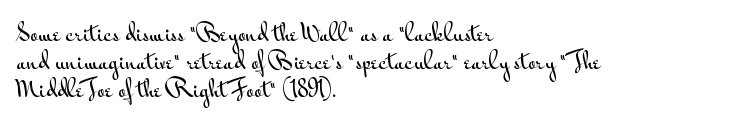
Q: Is the text underlined? A: No.
Q: How is the paragraph aligned? A: Left-aligned.
Q: Is the spacing between letters normal or unusually wide? A: Normal.
Q: Is the spacing between lines tight, normal or loose? A: Normal.
